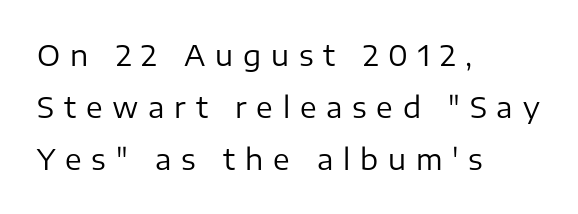
The image shows 28 px regular-weight sans-serif type, upright; set left-aligned, line spacing 1.85x, unusually wide letter spacing (+0.35 em), not underlined; low stroke contrast and a medium x-height.
